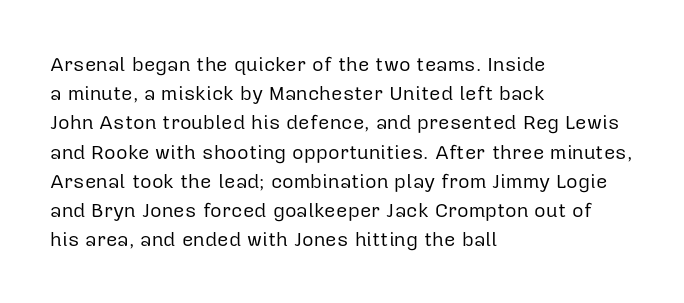
The image shows 20 px text type, upright; set left-aligned, normal line spacing (1.46x), normal letter spacing, not underlined.
